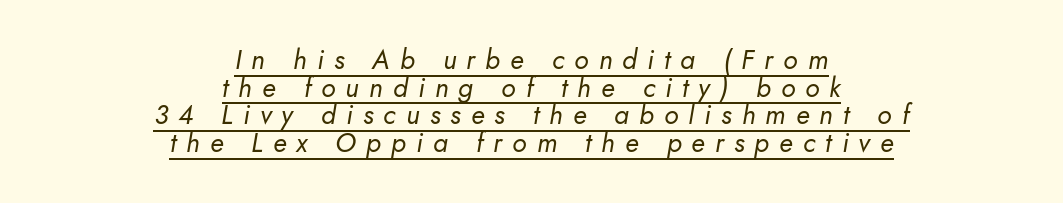
The image shows 27 px text type, italic (leaning right); set centered, tight line spacing (1.02x), unusually wide letter spacing (+0.37 em), underlined.
